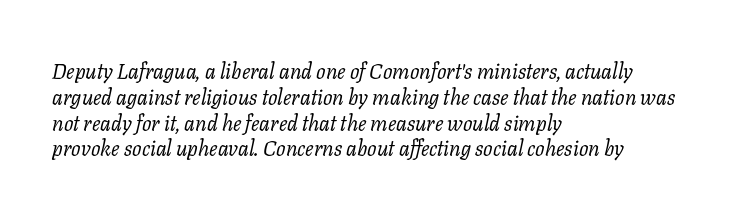
The image shows 21 px text type, italic (leaning right); set left-aligned, line spacing 1.23x, normal letter spacing, not underlined.
